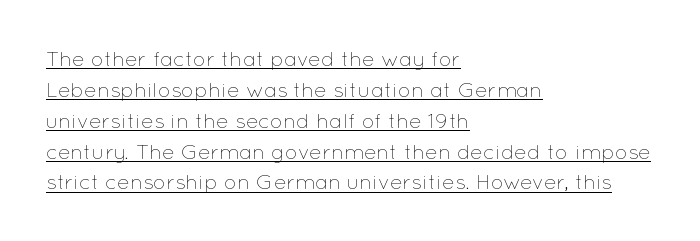
Q: Is the text bold? A: No.
Q: Is the text italic (slanted)? A: No, it is upright.
Q: Is the text underlined? A: Yes.
Q: How is the paragraph aligned? A: Left-aligned.
Q: Is the spacing between letters normal or unusually wide? A: Normal.
Q: Is the spacing between lines tight, normal or loose? A: Normal.
